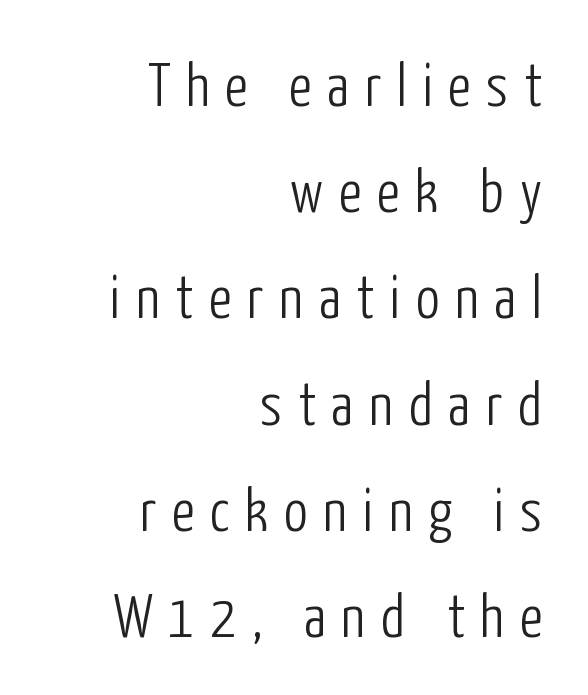
The image shows 60 px light, condensed sans-serif type, upright; set right-aligned, line spacing 1.77x, unusually wide letter spacing (+0.26 em), not underlined; low stroke contrast and a medium x-height.
